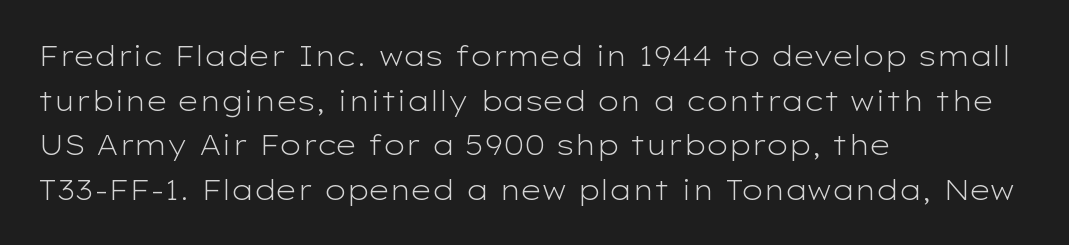
Regarding leading, the lines here are spaced in the standard way. Summary of weight: not heavy and not bold. Character widths vary here, with narrow letters taking less room than wide ones. Quick note: not italic, upright.
